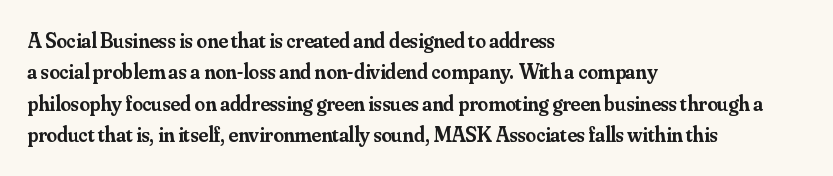
{"italic": "no", "bold": "semi", "underline": "no", "align": "left", "line_spacing": "normal", "line_spacing_ratio": 1.5, "letter_spacing": "normal", "letter_spacing_em": 0.0, "glyph_px": 21}
